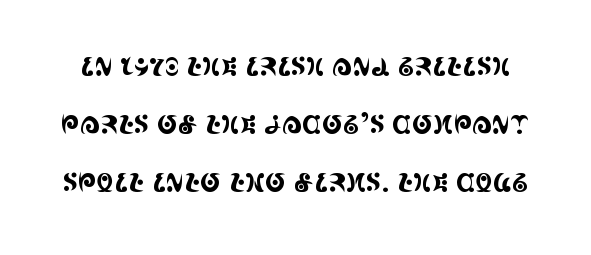
Q: Is the text italic (slanted)? A: No, it is upright.
Q: Is the text underlined? A: No.
Q: Is the spacing between letters normal or unusually wide? A: Normal.
Q: Is the spacing between lines tight, normal or loose? A: Loose.
